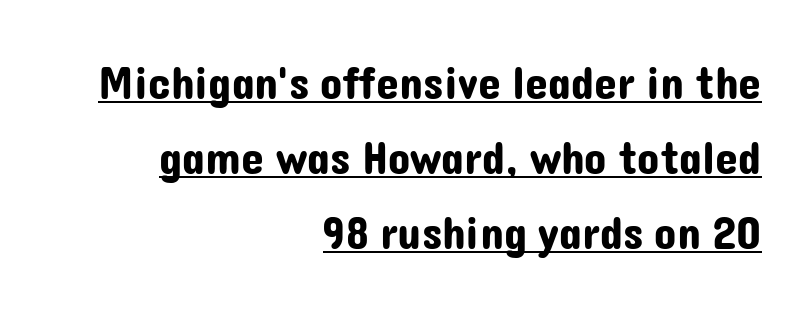
{"serif": "no", "italic": "no", "width": "normal", "stroke_contrast": "low", "x_height": "medium", "monospaced": "no", "underline": "yes", "align": "right", "line_spacing": "normal", "line_spacing_ratio": 1.63, "letter_spacing": "normal", "letter_spacing_em": 0.0, "glyph_px": 46}
